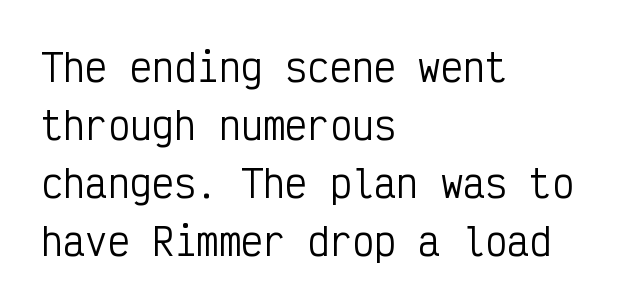
{"serif": "no", "italic": "no", "bold": "no", "weight": "regular", "width": "condensed", "stroke_contrast": "low", "x_height": "medium", "monospaced": "yes", "underline": "no", "align": "left", "line_spacing": "normal", "line_spacing_ratio": 1.57, "letter_spacing": "normal", "letter_spacing_em": 0.0, "glyph_px": 37}
